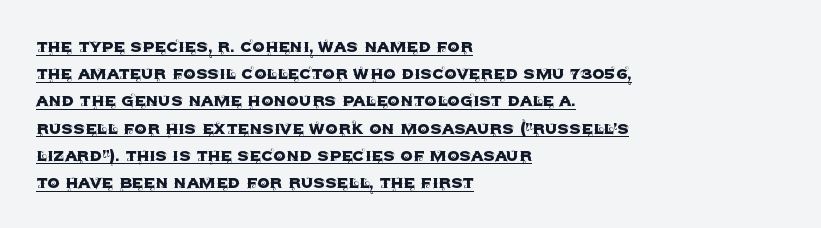
{"italic": "no", "underline": "yes", "align": "left", "line_spacing": "normal", "line_spacing_ratio": 1.36, "letter_spacing": "normal", "letter_spacing_em": 0.0, "glyph_px": 20}
